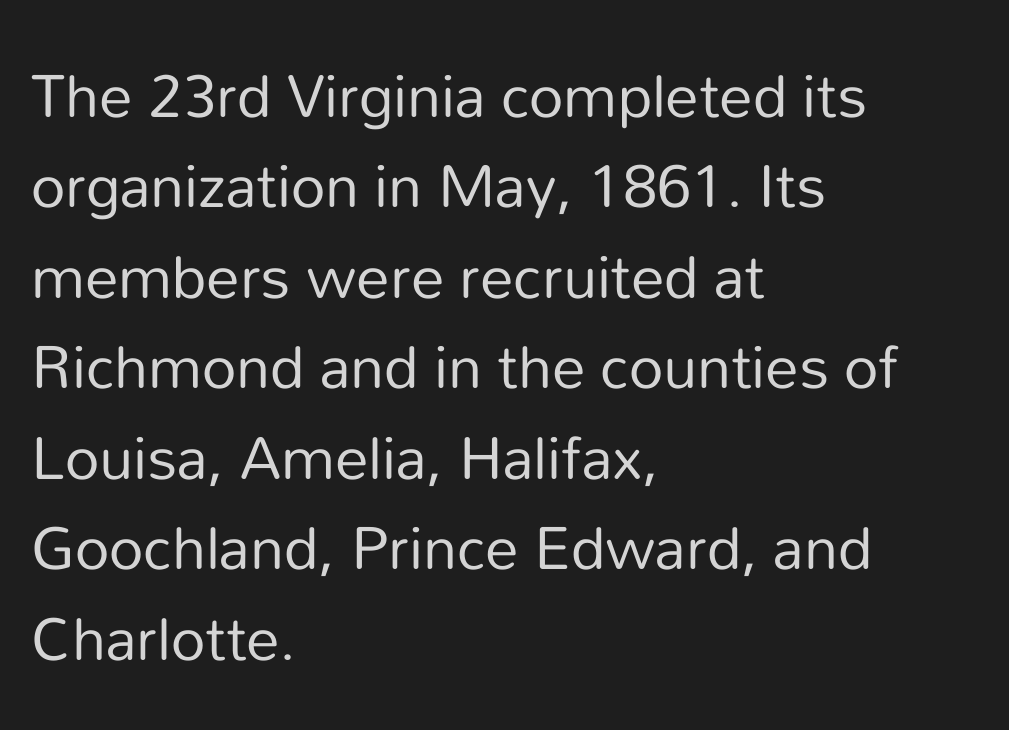
Q: Is the text bold? A: No.
Q: Is the text italic (slanted)? A: No, it is upright.
Q: Is the typeface a serif or a sans-serif typeface? A: Sans-serif.
Q: Is the text underlined? A: No.
Q: How is the paragraph aligned? A: Left-aligned.
Q: Is the spacing between letters normal or unusually wide? A: Normal.
Q: Is the spacing between lines tight, normal or loose? A: Normal.
Q: Width (condensed, normal, or wide)? A: Normal.
Q: Stroke contrast? A: Low.
Q: x-height? A: Medium.
Q: Monospaced? A: No.
